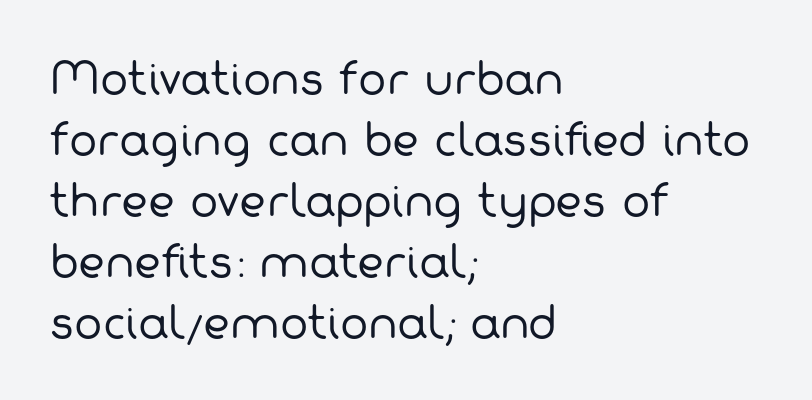
Q: Is the text bold? A: No.
Q: Is the typeface a serif or a sans-serif typeface? A: Sans-serif.
Q: Is the text underlined? A: No.
Q: How is the paragraph aligned? A: Left-aligned.
Q: Is the spacing between letters normal or unusually wide? A: Normal.
Q: Is the spacing between lines tight, normal or loose? A: Normal.
Q: Width (condensed, normal, or wide)? A: Normal.
Q: Stroke contrast? A: Low.
Q: x-height? A: Medium.
Q: Monospaced? A: No.
